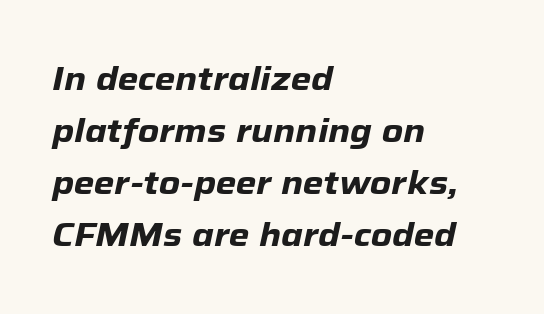
{"italic": "yes", "lean": "right", "slant_degrees": 12, "bold": "yes", "weight": "heavy", "width": "normal", "stroke_contrast": "low", "x_height": "medium", "monospaced": "no", "underline": "no", "align": "left", "line_spacing": "normal", "line_spacing_ratio": 1.58, "letter_spacing": "normal", "letter_spacing_em": 0.0, "glyph_px": 33}
